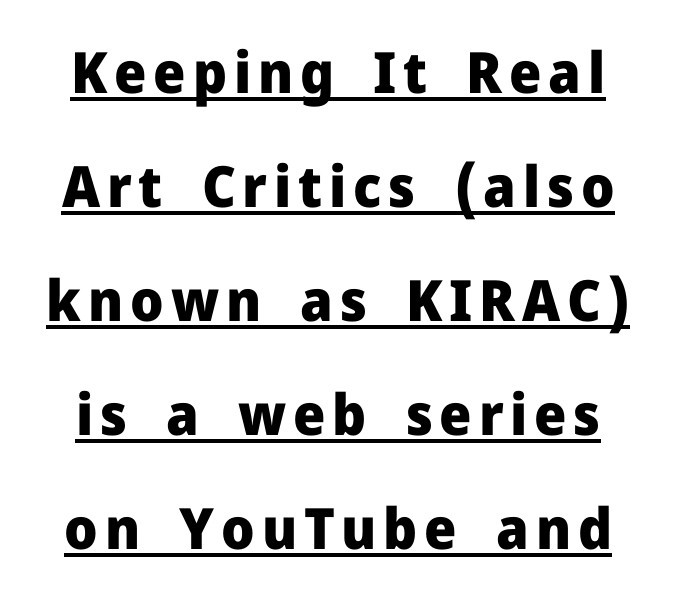
The letters stand straight up with perfectly vertical stems. Are there feet on the stems? There aren't — it's a sans. Proportional: the letters do not fall into vertical columns. On the weight axis this lands at bold, roughly 700. Successive baselines arrive slowly, with a big drop between each. The face used here appears with an underline applied.
